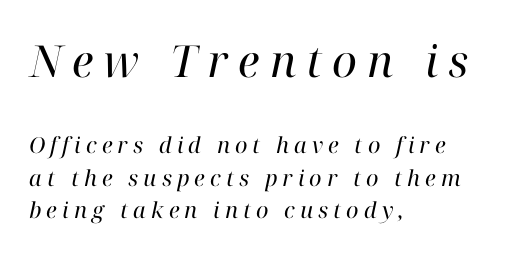
The image shows 44 px regular-weight serif type, italic (leaning right); set left-aligned, normal line spacing (1.48x), unusually wide letter spacing (+0.23 em), not underlined; the first (top) block is 2.0x larger; high stroke contrast and a medium x-height.
